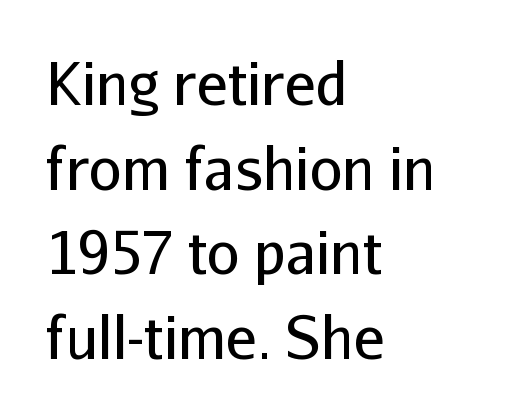
{"serif": "no", "italic": "no", "bold": "no", "weight": "regular", "width": "normal", "stroke_contrast": "low", "x_height": "medium", "monospaced": "no", "underline": "no", "align": "left", "line_spacing": "normal", "line_spacing_ratio": 1.46, "letter_spacing": "normal", "letter_spacing_em": 0.0, "glyph_px": 58}
